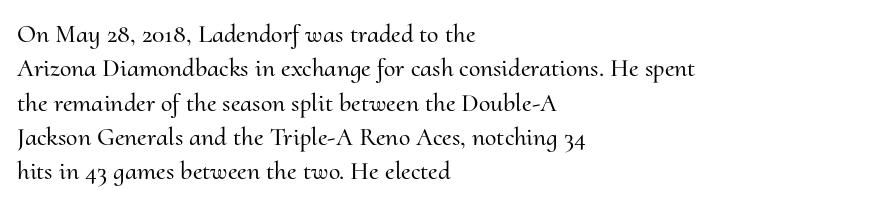
Q: Is the text italic (slanted)? A: No, it is upright.
Q: Is the text underlined? A: No.
Q: How is the paragraph aligned? A: Left-aligned.
Q: Is the spacing between letters normal or unusually wide? A: Normal.
Q: Is the spacing between lines tight, normal or loose? A: Normal.
